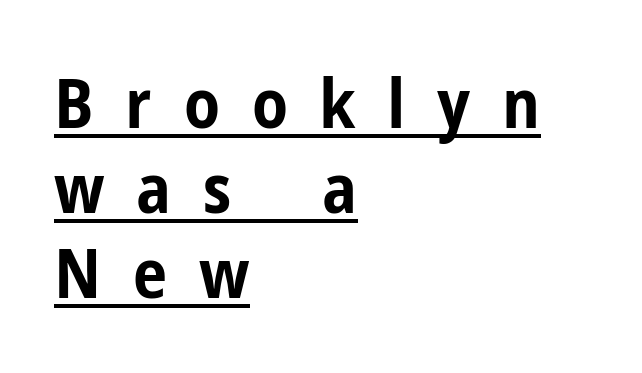
The image shows 69 px bold, condensed sans-serif type, upright; set left-aligned, line spacing 1.23x, unusually wide letter spacing (+0.46 em), underlined; low stroke contrast and a medium x-height.
